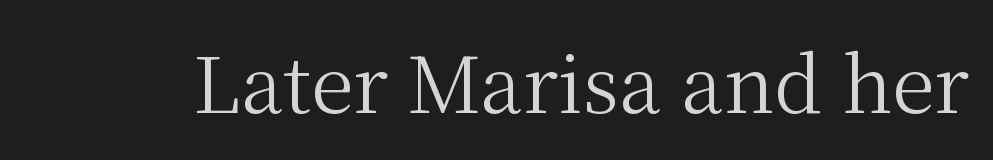
Think of a printed novel: that variable character pitch is what you see here. Italic? Not at all — the glyphs are vertical. Check where the strokes stop: tiny serifs finish them off. Words float on clear page, feet unadorned. Heaviness? Minimal to ordinary, like unemphasized prose. You could call the tracking neutral — neither tight nor loose.
